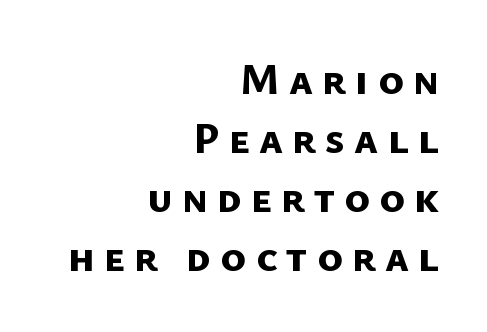
The image shows 43 px bold sans-serif type; set right-aligned, normal line spacing (1.37x), unusually wide letter spacing (+0.21 em), not underlined; low stroke contrast and a medium x-height.
